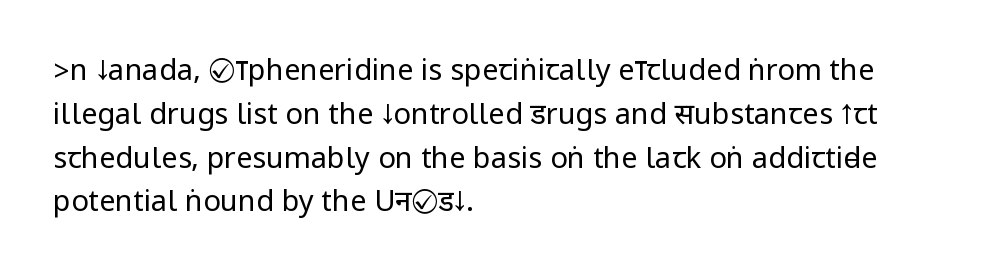
The image shows 29 px regular-weight, condensed sans-serif type, upright; set left-aligned, normal line spacing (1.51x), normal letter spacing, not underlined; low stroke contrast.
